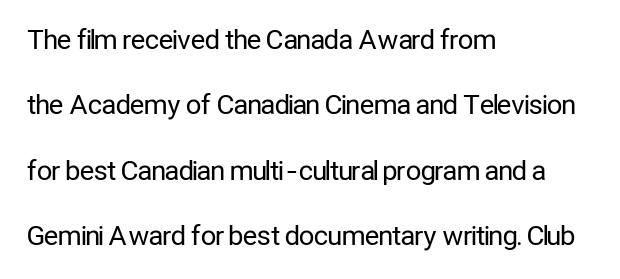
The image shows 27 px text type, upright; set left-aligned, loose line spacing (2.42x), normal letter spacing, not underlined.
